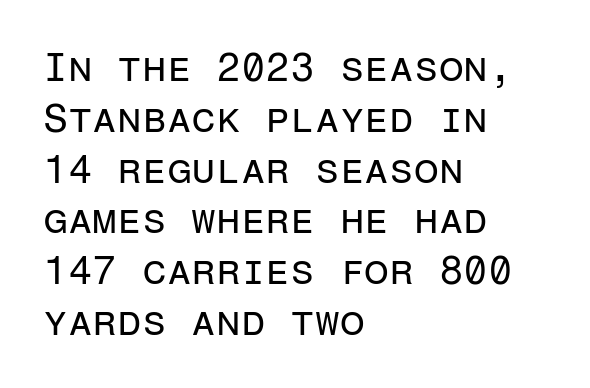
The image shows 40 px regular-weight sans-serif type, upright, monospaced; set left-aligned, normal line spacing (1.27x), normal letter spacing, not underlined; low stroke contrast and a medium x-height.
